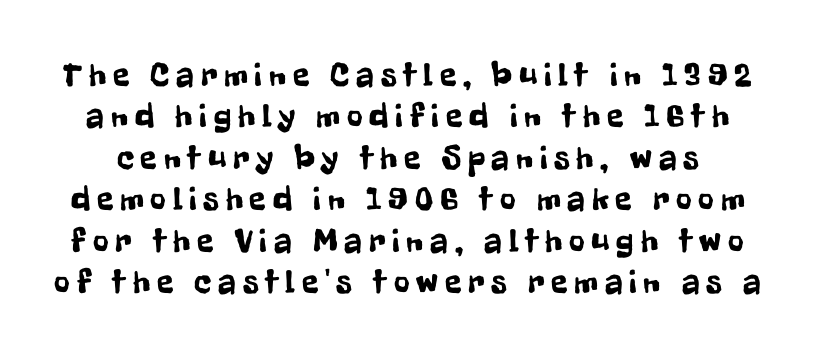
A typesetter would call this heavily tracked-out type. The passage shown is typed in a proportional face where columns would drift. If you drew a line through each stem, it would be perfectly vertical. The zone under the glyphs is completely vacant. The rendering shows plain stroke endings on the letterforms — a sans-serif design.
